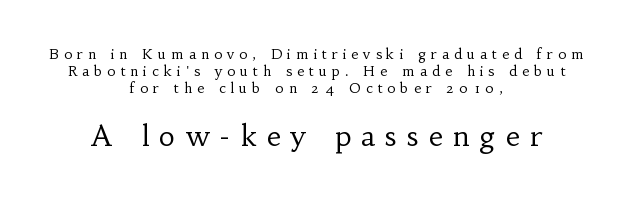
Q: Is the text bold? A: No.
Q: Is the text italic (slanted)? A: No, it is upright.
Q: Is the typeface a serif or a sans-serif typeface? A: Serif.
Q: Is the text underlined? A: No.
Q: How is the paragraph aligned? A: Centered.
Q: Is the spacing between letters normal or unusually wide? A: Unusually wide.
Q: Which block of text is set in a larger size, the first (top) or the second (bottom)? A: The second (bottom) one.
Q: Width (condensed, normal, or wide)? A: Normal.
Q: Stroke contrast? A: Low.
Q: x-height? A: Small.
Q: Monospaced? A: No.
